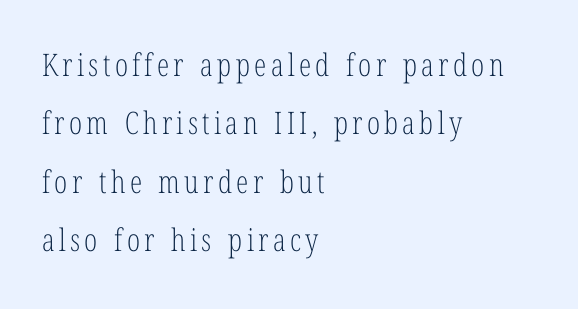
Looks like regular typesetting: each glyph gets only the width it needs. Unmarked baselines from the first word to the last. The font's upright variant was chosen for this text. Check where the strokes stop: tiny serifs finish them off. The compositor pushed each line to the left boundary.
